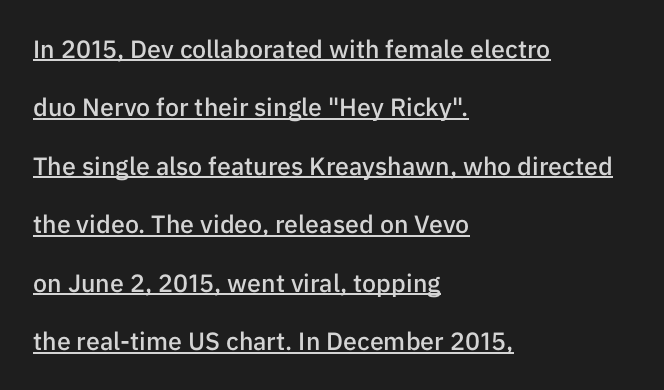
Q: Is the text bold? A: Semi-bold.
Q: Is the text italic (slanted)? A: No, it is upright.
Q: Is the text underlined? A: Yes.
Q: How is the paragraph aligned? A: Left-aligned.
Q: Is the spacing between letters normal or unusually wide? A: Normal.
Q: Is the spacing between lines tight, normal or loose? A: Loose.
